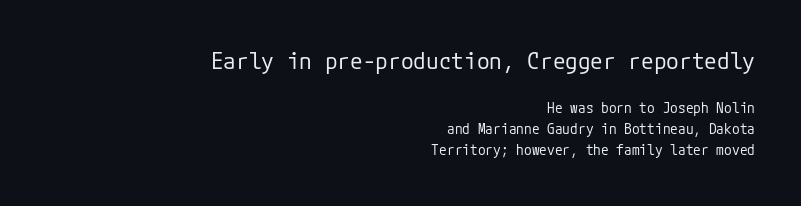
The letters look calm and open, with moderate or lighter stems. A roman cut, with each character standing at attention. Check under the words: just untouched page. The tracking reads as untouched default to a designer's eye.
